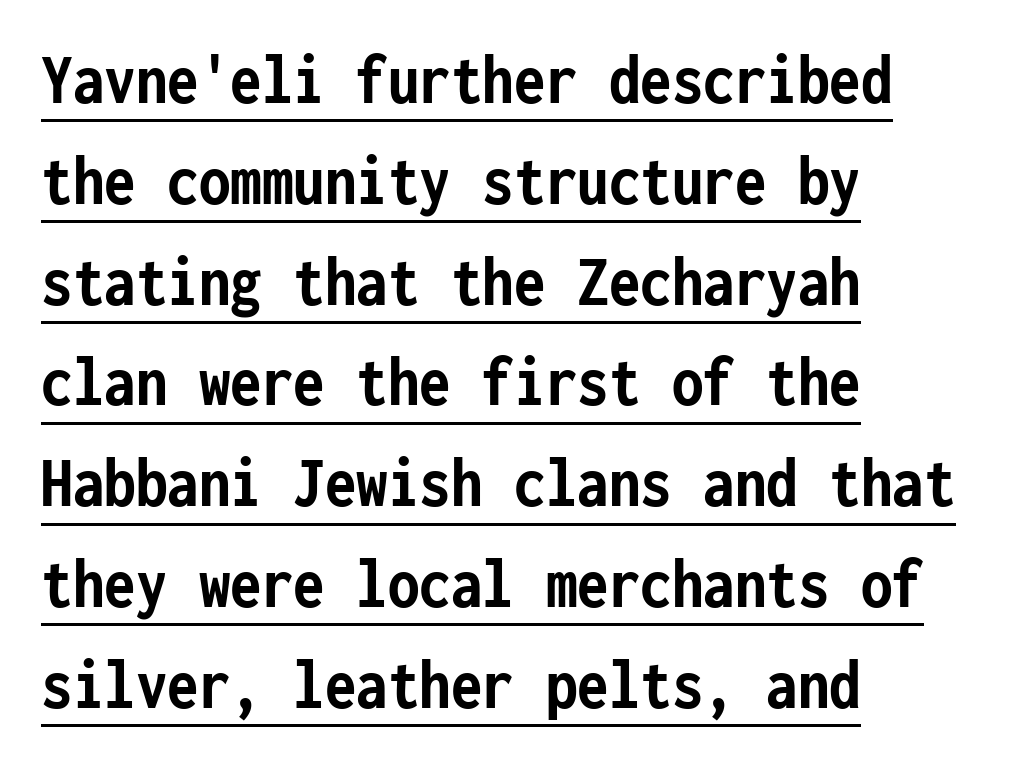
Q: Is the text bold? A: Yes.
Q: Is the text italic (slanted)? A: No, it is upright.
Q: Is the typeface a serif or a sans-serif typeface? A: Sans-serif.
Q: Is the text underlined? A: Yes.
Q: How is the paragraph aligned? A: Left-aligned.
Q: Is the spacing between letters normal or unusually wide? A: Normal.
Q: Is the spacing between lines tight, normal or loose? A: Normal.
Q: Width (condensed, normal, or wide)? A: Condensed.
Q: Stroke contrast? A: Low.
Q: x-height? A: Medium.
Q: Monospaced? A: Yes.
